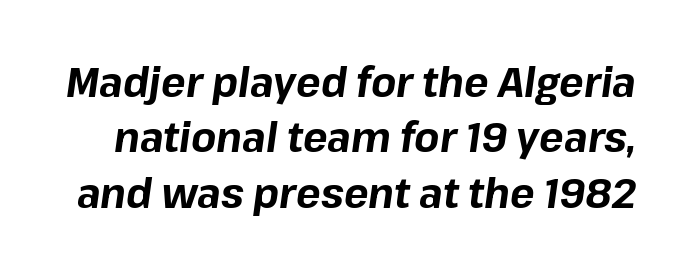
The image shows 41 px bold type, italic (leaning right); set normal line spacing (1.35x), normal letter spacing, not underlined; low stroke contrast and a medium x-height.
